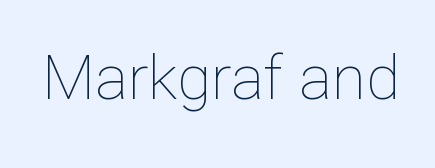
{"italic": "no", "bold": "no", "weight": "thin", "width": "normal", "stroke_contrast": "low", "x_height": "medium", "monospaced": "no", "underline": "no", "letter_spacing": "normal", "letter_spacing_em": 0.0, "glyph_px": 62}
